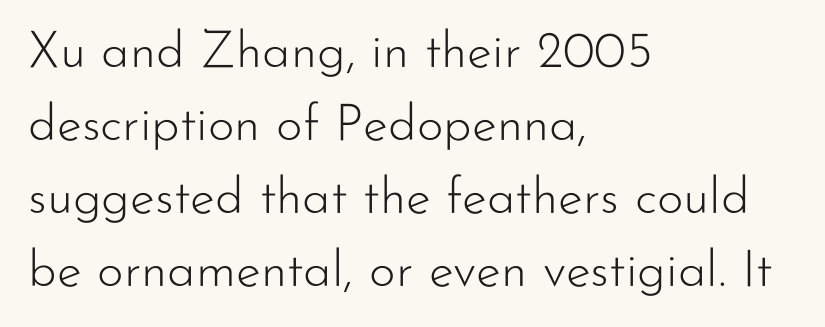
The image shows 51 px light sans-serif type, upright; set left-aligned, normal line spacing (1.43x), normal letter spacing, not underlined; low stroke contrast and a small x-height.
